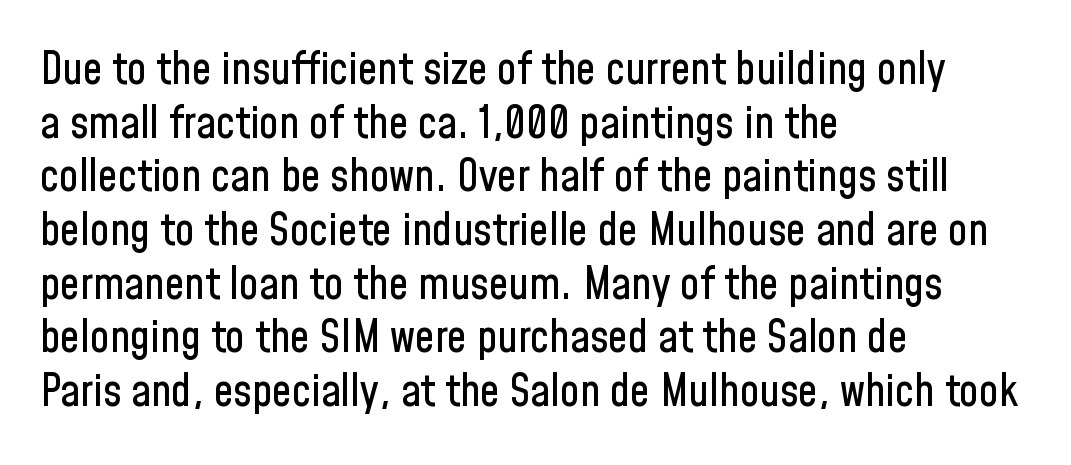
Q: Is the text italic (slanted)? A: No, it is upright.
Q: Is the typeface a serif or a sans-serif typeface? A: Sans-serif.
Q: Is the text underlined? A: No.
Q: How is the paragraph aligned? A: Left-aligned.
Q: Is the spacing between letters normal or unusually wide? A: Normal.
Q: Width (condensed, normal, or wide)? A: Condensed.
Q: Stroke contrast? A: Low.
Q: x-height? A: Medium.
Q: Monospaced? A: No.
